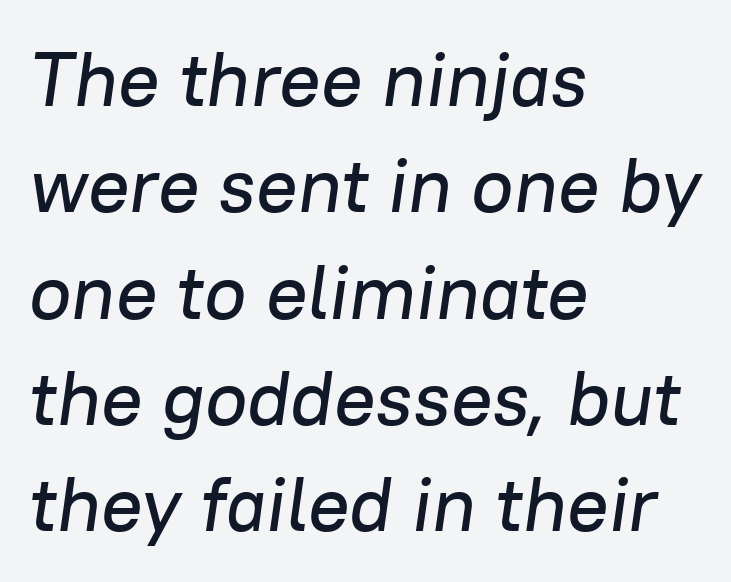
Think of a printed novel: that variable character pitch is what you see here. Left-aligned paragraph, ragged on the right. The foot of each line stays bare and open. No extra tracking has been applied to these lines. The glyphs look as if they've been sheared to an angle.
